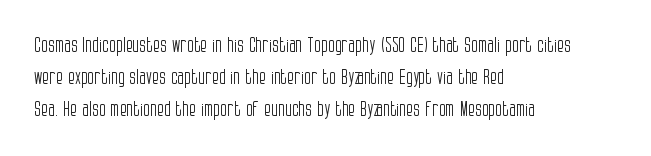
Q: Is the text bold? A: No.
Q: Is the text italic (slanted)? A: No, it is upright.
Q: Is the text underlined? A: No.
Q: How is the paragraph aligned? A: Left-aligned.
Q: Is the spacing between letters normal or unusually wide? A: Normal.
Q: Is the spacing between lines tight, normal or loose? A: Normal.
